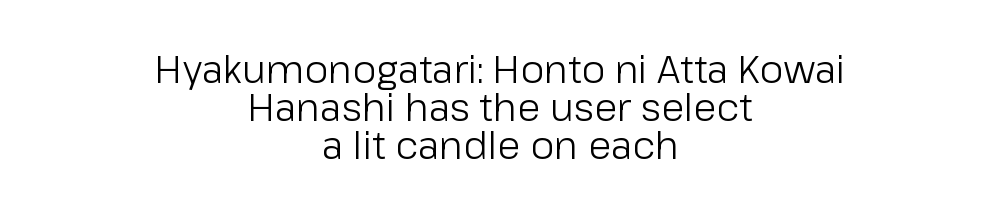
The whitespace from short lines is split evenly between both sides. The typesetting does not lean heavy: it is not bold. Check the space under the baseline: it is left empty. This block would grow much taller if given ordinary leading; it's compressed now. Think of a printed novel: that variable character pitch is what you see here. No extra tracking has been applied to these lines.
